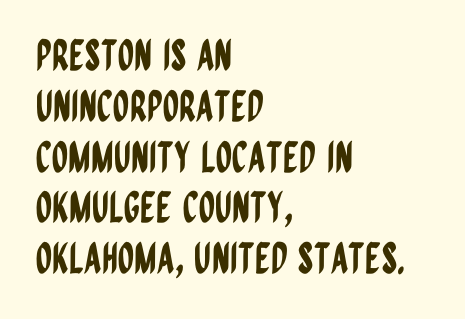
The image shows 42 px condensed sans-serif type, upright; set left-aligned, line spacing 1.21x, normal letter spacing, not underlined; low stroke contrast and a large x-height.
